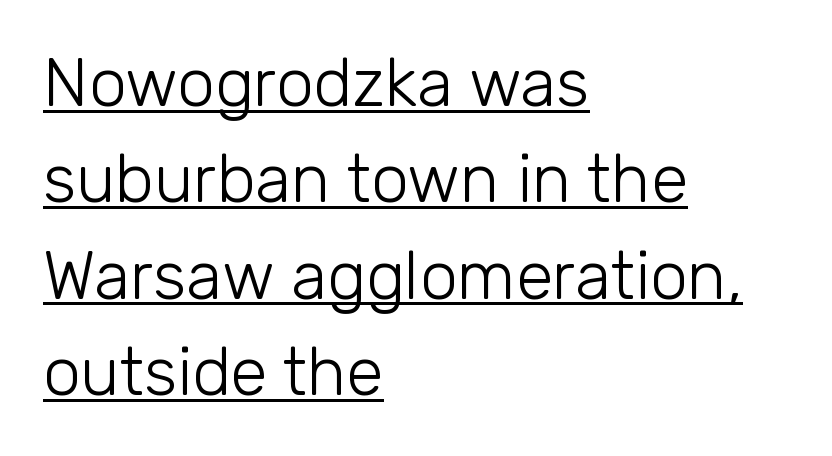
{"serif": "no", "italic": "no", "bold": "no", "weight": "light", "width": "normal", "stroke_contrast": "low", "x_height": "medium", "monospaced": "no", "underline": "yes", "align": "left", "line_spacing": "normal", "line_spacing_ratio": 1.44, "letter_spacing": "normal", "letter_spacing_em": 0.0, "glyph_px": 67}
